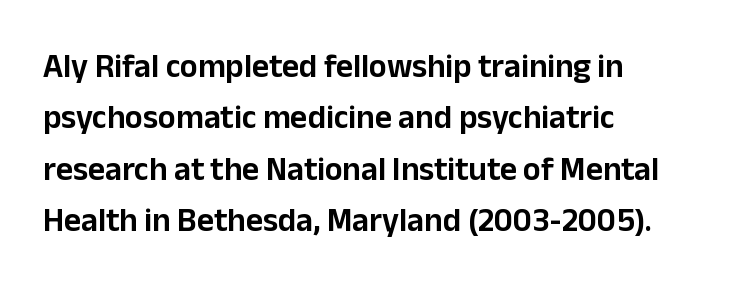
{"serif": "no", "italic": "no", "width": "normal", "stroke_contrast": "low", "x_height": "medium", "monospaced": "no", "underline": "no", "align": "left", "line_spacing": "normal", "line_spacing_ratio": 1.56, "letter_spacing": "normal", "letter_spacing_em": 0.0, "glyph_px": 33}
